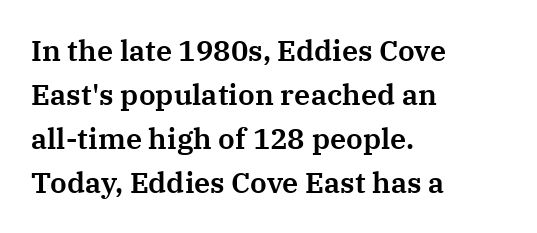
The image shows 29 px serif type, upright; set left-aligned, normal line spacing (1.52x), normal letter spacing, not underlined; medium stroke contrast and a medium x-height.
